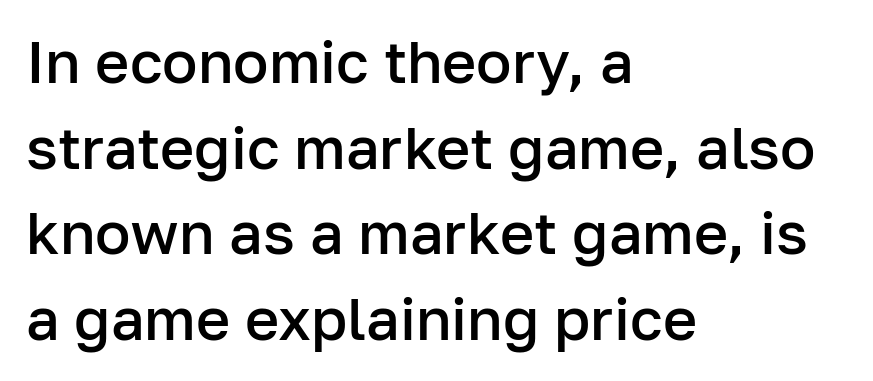
The image shows 59 px semibold sans-serif type, upright; set left-aligned, normal line spacing (1.45x), normal letter spacing, not underlined; low stroke contrast and a medium x-height.
